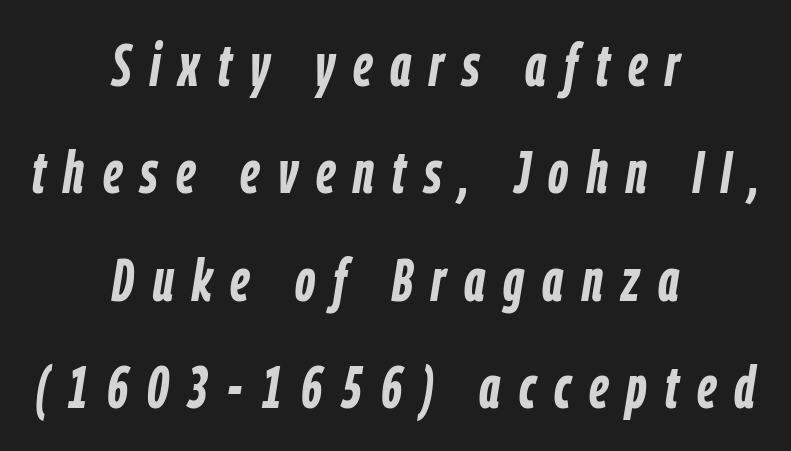
{"italic": "yes", "lean": "right", "slant_degrees": 9, "bold": "yes", "weight": "semibold", "width": "condensed", "stroke_contrast": "low", "x_height": "medium", "monospaced": "no", "underline": "no", "align": "center", "line_spacing_ratio": 1.82, "letter_spacing": "wide", "letter_spacing_em": 0.31, "glyph_px": 59}
